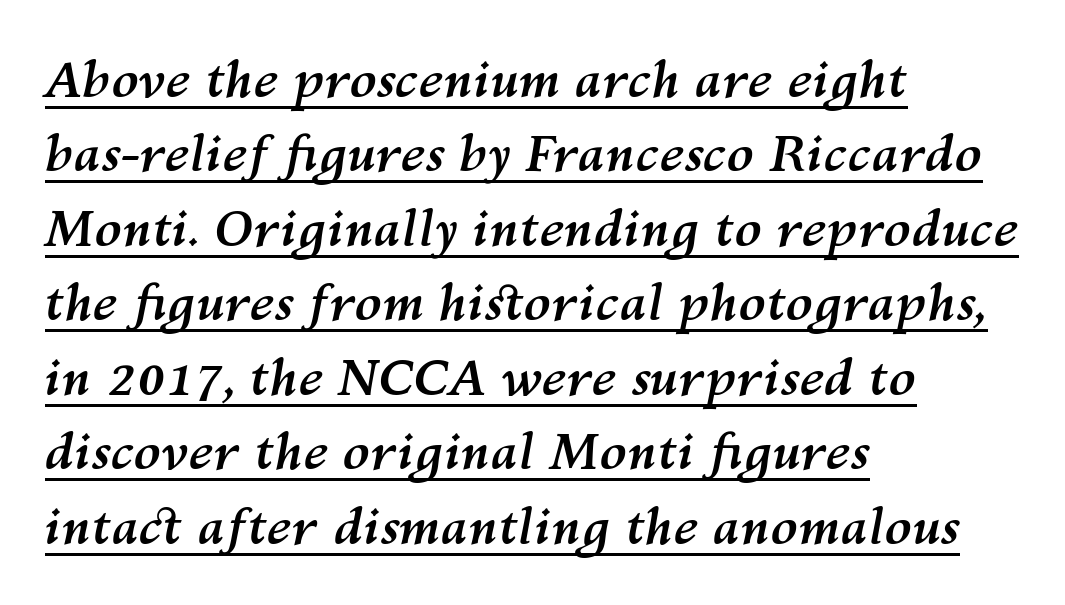
Q: Is the text bold? A: Yes.
Q: Is the text italic (slanted)? A: Yes, it leans right by about 10 degrees.
Q: Is the text underlined? A: Yes.
Q: How is the paragraph aligned? A: Left-aligned.
Q: Is the spacing between letters normal or unusually wide? A: Normal.
Q: Is the spacing between lines tight, normal or loose? A: Normal.
Q: Width (condensed, normal, or wide)? A: Normal.
Q: Stroke contrast? A: Medium.
Q: x-height? A: Medium.
Q: Monospaced? A: No.
